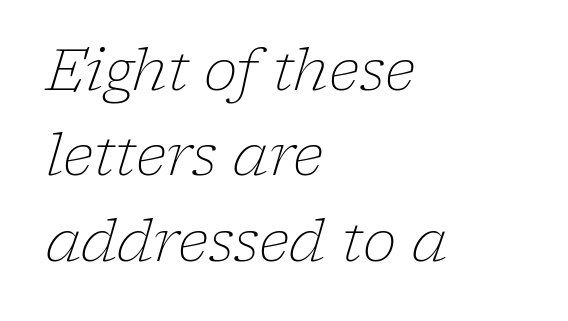
{"serif": "yes", "italic": "yes", "lean": "right", "slant_degrees": 17, "bold": "no", "weight": "light", "width": "normal", "stroke_contrast": "low", "x_height": "medium", "monospaced": "no", "underline": "no", "align": "left", "line_spacing": "normal", "line_spacing_ratio": 1.5, "letter_spacing": "normal", "letter_spacing_em": 0.0, "glyph_px": 57}
